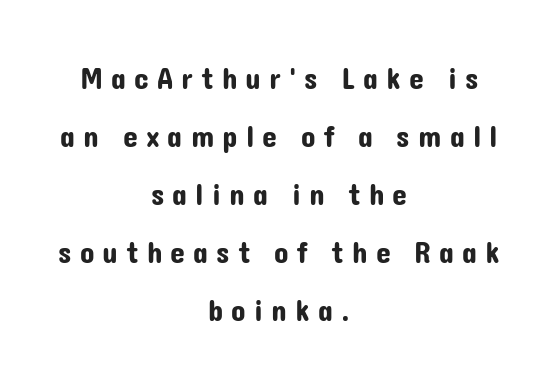
The passage shown is typed in a proportional face where columns would drift. The type sits square on the baseline with zero lean. Alignment: centered. The face used here is a sans, in the tradition of grotesques and geometrics.
